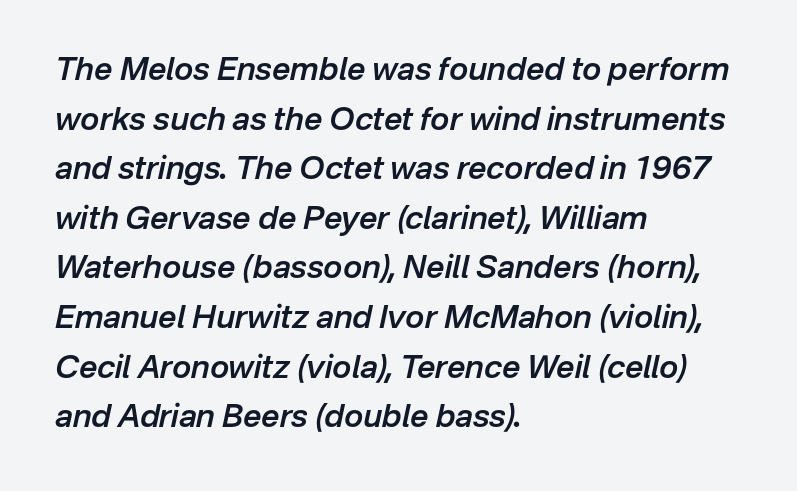
Students, observe: this is what conventionally led text looks like. The rag falls on the right side of this text block. The gaps between neighbouring characters are ordinary and unremarkable. The typesetting leans somewhat heavy: a semibold.
